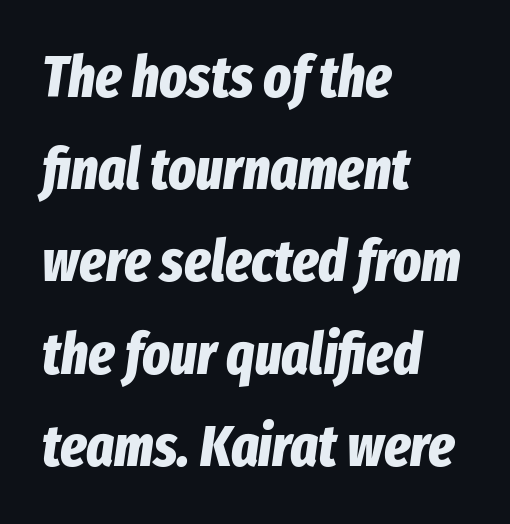
The image shows 58 px bold, condensed type, italic (leaning right); set left-aligned, normal line spacing (1.59x), normal letter spacing, not underlined; low stroke contrast and a medium x-height.
